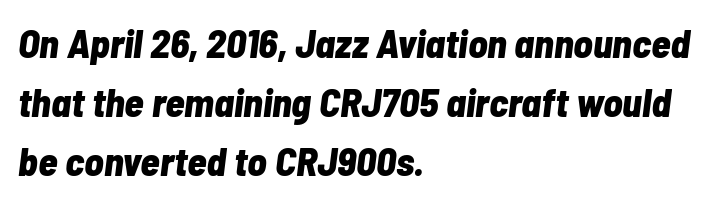
Q: Is the text bold? A: Yes.
Q: Is the text italic (slanted)? A: Yes, it leans right by about 7 degrees.
Q: Is the text underlined? A: No.
Q: How is the paragraph aligned? A: Left-aligned.
Q: Is the spacing between letters normal or unusually wide? A: Normal.
Q: Is the spacing between lines tight, normal or loose? A: Normal.
Q: Width (condensed, normal, or wide)? A: Condensed.
Q: Stroke contrast? A: Low.
Q: x-height? A: Medium.
Q: Monospaced? A: No.
